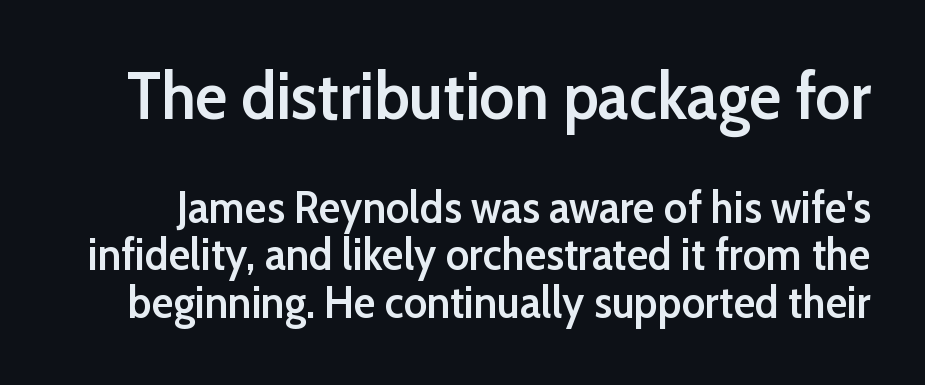
Does extra space separate the letters? No, they use regular spacing. The passage shown stacks its lines with hardly any gap. Note the varied advance widths — an 'i' is clearly narrower than an 'm'. The strokes are fattened partway — semibold, not bold. Classification — sans serif. The emphasis by scale lands on block number one, above.
